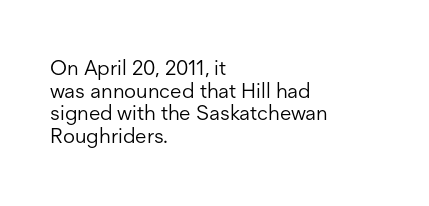
Bare-footed words on every line. Spacing between characters is what you'd get straight out of the box. In terms of leading, this rendering errs on the cramped side. These glyphs show unthickened strokes, regular width or finer. Notice how the stems are strictly vertical — no italics here. The lines are quadded left.
